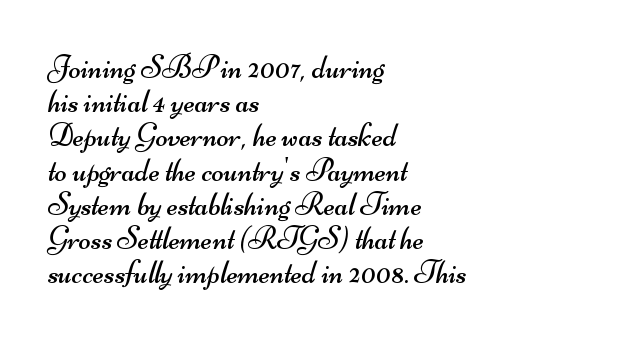
The image shows 32 px regular-weight, wide sans-serif type; set left-aligned, tight line spacing (1.07x), normal letter spacing, not underlined; medium stroke contrast and a small x-height.
